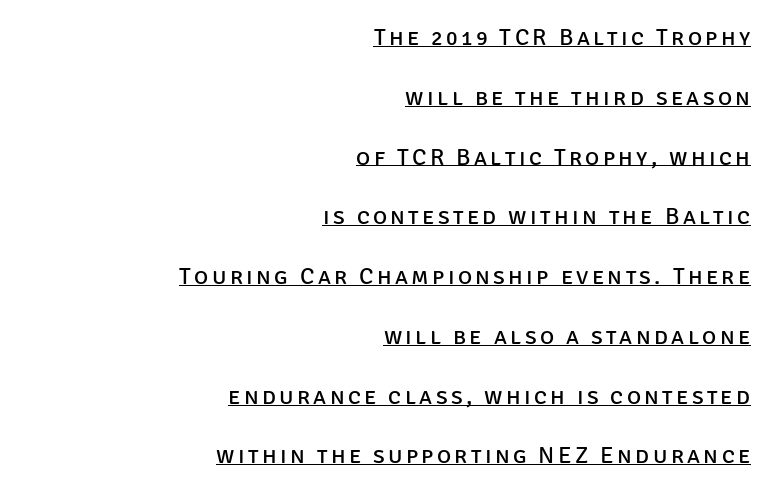
Q: Is the text bold? A: No.
Q: Is the text italic (slanted)? A: No, it is upright.
Q: Is the text underlined? A: Yes.
Q: How is the paragraph aligned? A: Right-aligned.
Q: Is the spacing between lines tight, normal or loose? A: Loose.
